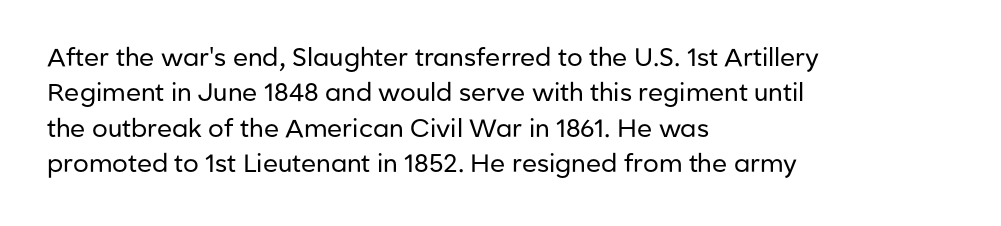
The image shows 25 px text type, upright; set left-aligned, normal line spacing (1.42x), normal letter spacing, not underlined.
